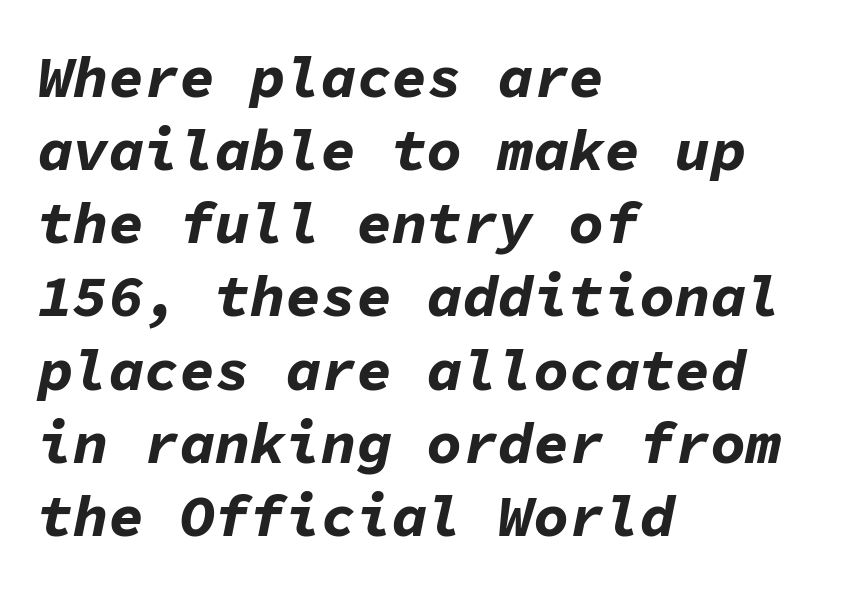
The image shows 59 px bold type, italic (leaning right), monospaced; set left-aligned, line spacing 1.24x, normal letter spacing, not underlined; low stroke contrast and a medium x-height.
